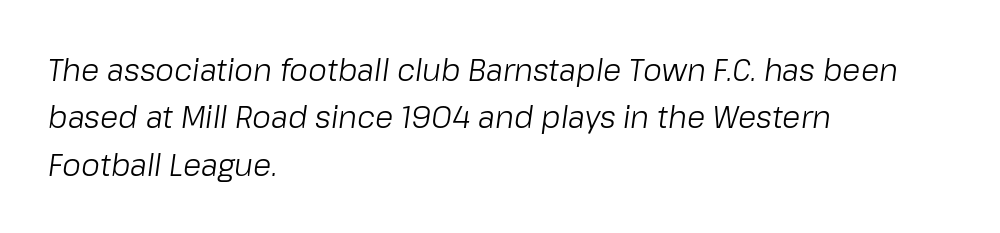
Looks like regular typesetting: each glyph gets only the width it needs. Each new line begins a customary step beneath the previous one. Is the block centered? No — it sits flush against the left margin. The rendering keeps characters at their native spacing. Descenders hang freely into open space. The typography opts for an oblique posture over an upright one.
